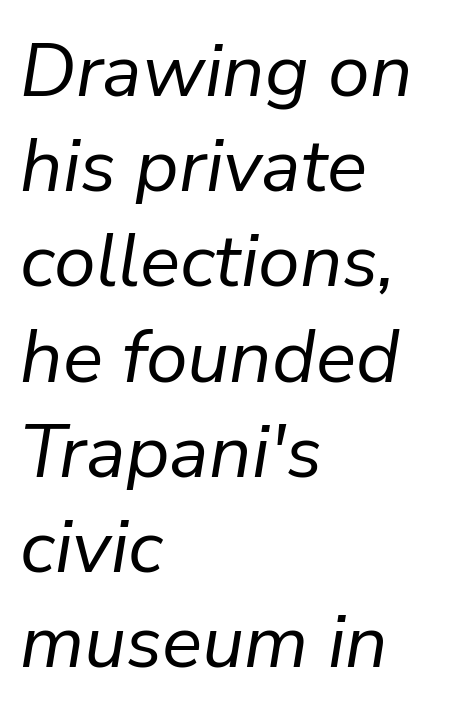
Horizontally, the lines are justified to the leading edge only. The text carries the slant typical of an italic or oblique font. The letters advance in unequal steps, a hallmark of proportional type. There is no visible air inserted between adjacent glyphs. Has an underline been added? It has not. No letter is thick-stroked: the sample isn't bold.
